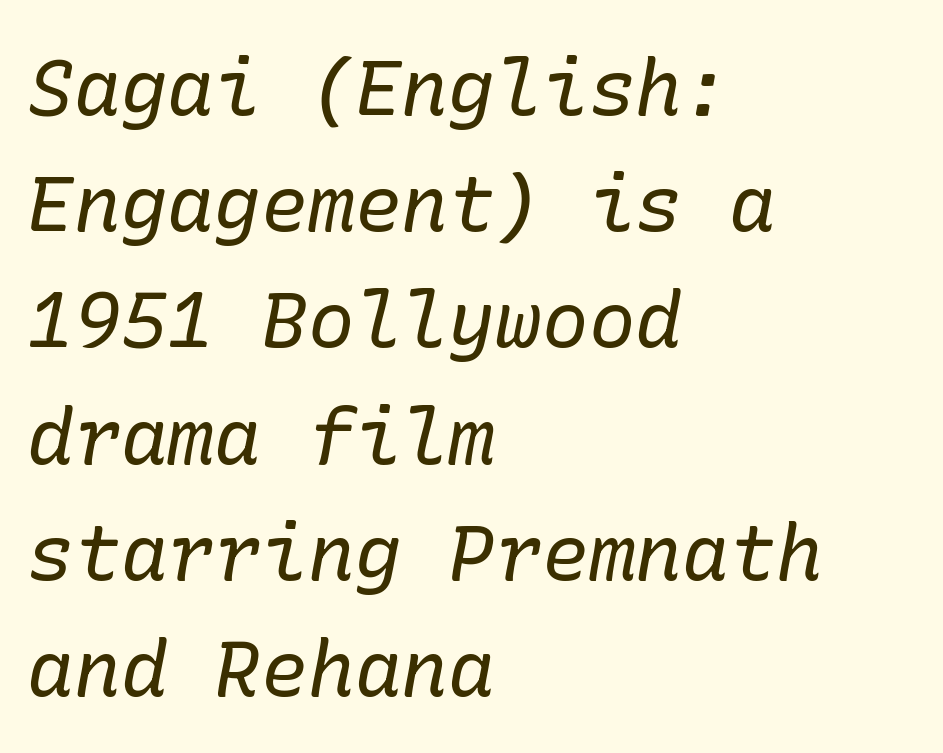
These lines keep a tight, regular rhythm from letter to letter. Letters have the restrained weight of plain body copy at most. One glance says typical: line gaps are just what's usual. The glyphs look as if they've been sheared to an angle.
